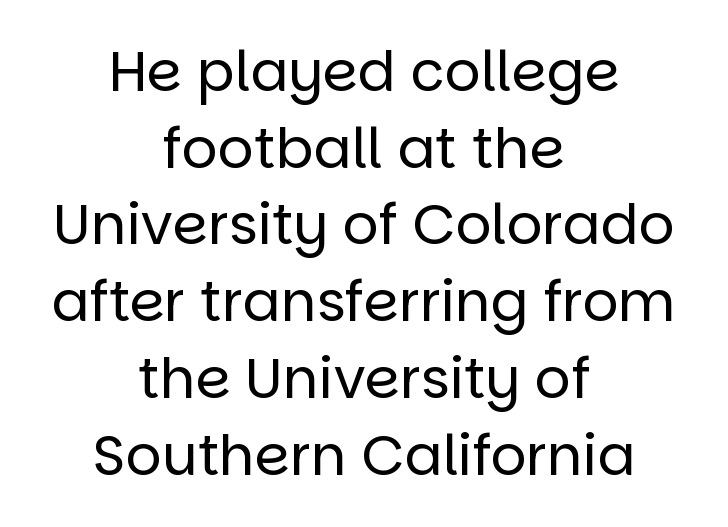
Q: Is the text bold? A: No.
Q: Is the text italic (slanted)? A: No, it is upright.
Q: Is the typeface a serif or a sans-serif typeface? A: Sans-serif.
Q: Is the text underlined? A: No.
Q: How is the paragraph aligned? A: Centered.
Q: Is the spacing between letters normal or unusually wide? A: Normal.
Q: Is the spacing between lines tight, normal or loose? A: Normal.
Q: Width (condensed, normal, or wide)? A: Normal.
Q: Stroke contrast? A: Low.
Q: x-height? A: Large.
Q: Monospaced? A: No.
